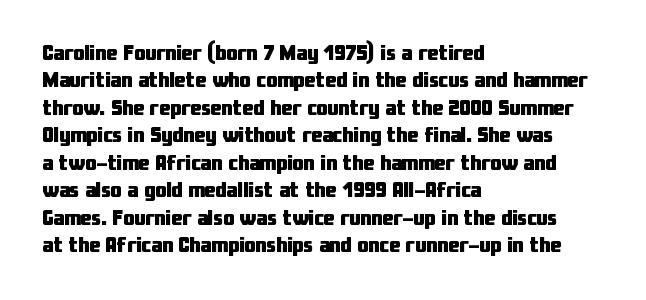
Q: Is the text bold? A: Yes.
Q: Is the text italic (slanted)? A: No, it is upright.
Q: Is the text underlined? A: No.
Q: How is the paragraph aligned? A: Left-aligned.
Q: Is the spacing between letters normal or unusually wide? A: Normal.
Q: Is the spacing between lines tight, normal or loose? A: Normal.
